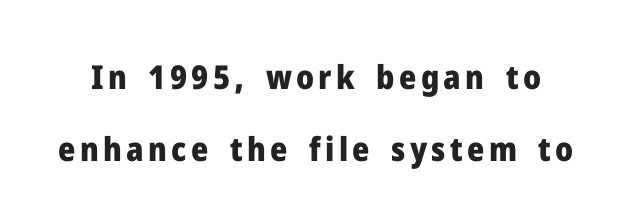
{"serif": "no", "italic": "no", "bold": "yes", "weight": "heavy", "width": "normal", "stroke_contrast": "low", "x_height": "medium", "monospaced": "no", "underline": "no", "line_spacing": "loose", "line_spacing_ratio": 2.17, "glyph_px": 33}
